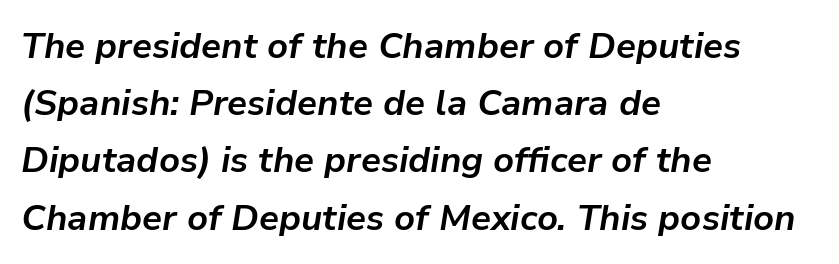
The image shows 36 px bold type, italic (leaning right); set left-aligned, normal line spacing (1.59x), normal letter spacing, not underlined; low stroke contrast and a medium x-height.
